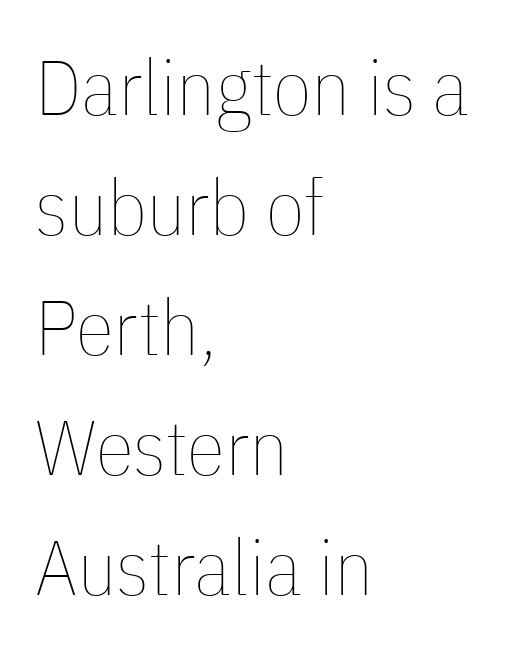
Line spacing here is normal. Casual observation: everything's shoved over to the left. Heaviness? Minimal to ordinary, like unemphasized prose. Underline: absent. This is roman type, the default non-slanted kind. The passage shown is typed in a proportional face where columns would drift.
